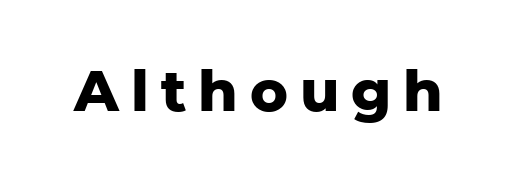
{"serif": "no", "italic": "no", "bold": "yes", "weight": "heavy", "width": "normal", "stroke_contrast": "low", "x_height": "medium", "monospaced": "no", "underline": "no", "letter_spacing": "wide", "letter_spacing_em": 0.21, "glyph_px": 57}
